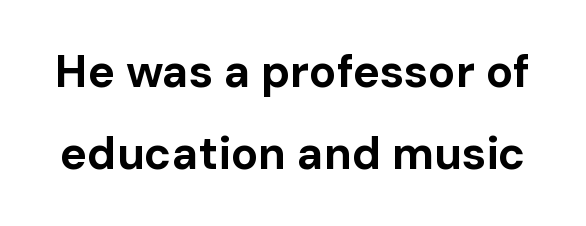
Q: Is the text bold? A: Yes.
Q: Is the text italic (slanted)? A: No, it is upright.
Q: Is the typeface a serif or a sans-serif typeface? A: Sans-serif.
Q: Is the text underlined? A: No.
Q: Is the spacing between letters normal or unusually wide? A: Normal.
Q: Width (condensed, normal, or wide)? A: Normal.
Q: Stroke contrast? A: Low.
Q: x-height? A: Medium.
Q: Monospaced? A: No.
